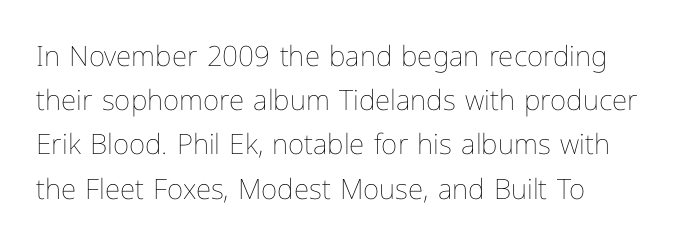
Q: Is the text bold? A: No.
Q: Is the text italic (slanted)? A: No, it is upright.
Q: Is the text underlined? A: No.
Q: Is the spacing between letters normal or unusually wide? A: Normal.
Q: Is the spacing between lines tight, normal or loose? A: Normal.
Q: Width (condensed, normal, or wide)? A: Normal.
Q: Stroke contrast? A: Low.
Q: x-height? A: Medium.
Q: Monospaced? A: No.
